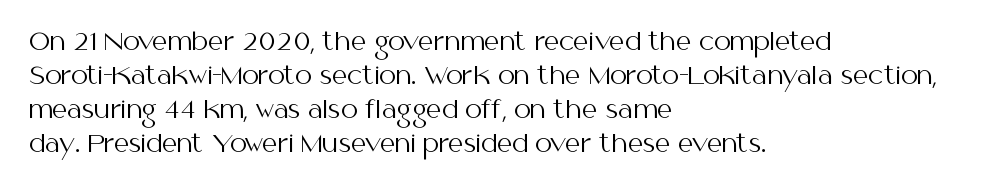
The image shows 24 px text type, upright; set left-aligned, normal line spacing (1.42x), normal letter spacing, not underlined.
